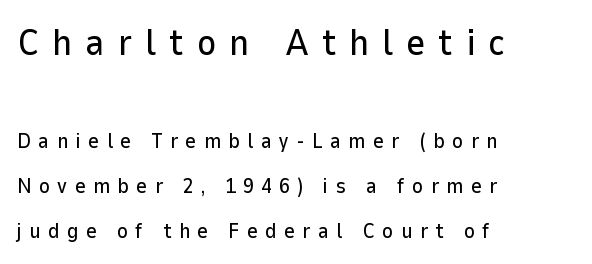
Tracking value appears strongly positive — letters spread wide. Leading: increased. The string is rendered with underlining switched off. Serifs: no, the terminals of the letterforms are clean.
